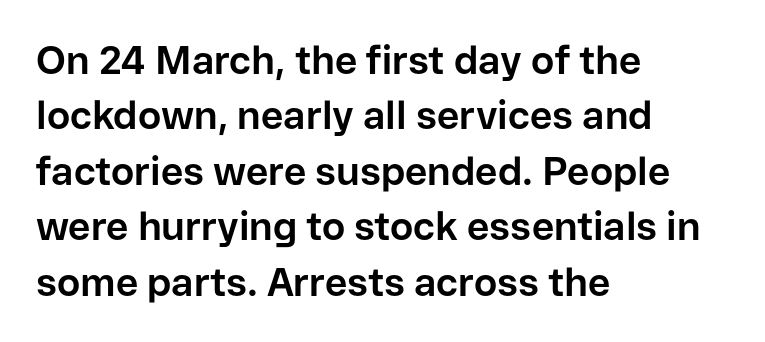
{"serif": "no", "italic": "no", "bold": "yes", "weight": "bold", "width": "normal", "stroke_contrast": "low", "x_height": "medium", "monospaced": "no", "underline": "no", "align": "left", "line_spacing": "normal", "line_spacing_ratio": 1.42, "letter_spacing": "normal", "letter_spacing_em": 0.0, "glyph_px": 39}
